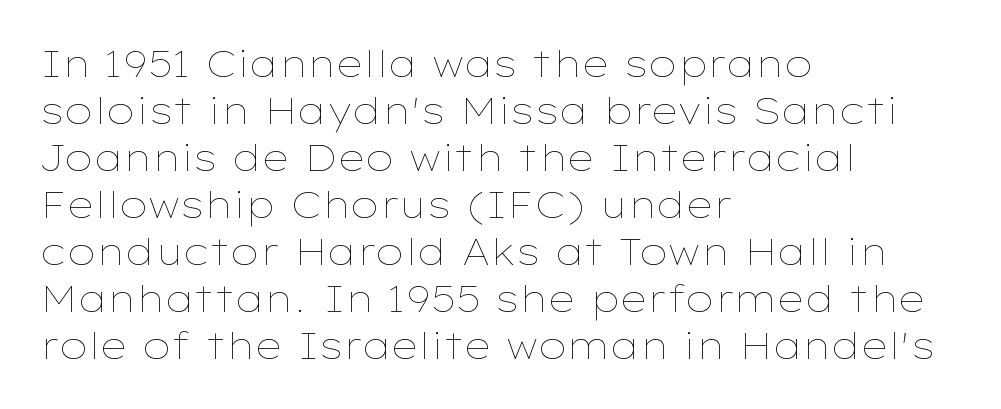
In terms of posture, this sample is upright. A light-to-regular cut is what we see here. The compositor pushed each line to the left boundary. The letterforms sit shoulder to shoulder at normal distance. The glyphs are unaccompanied by any horizontal stroke below them.
